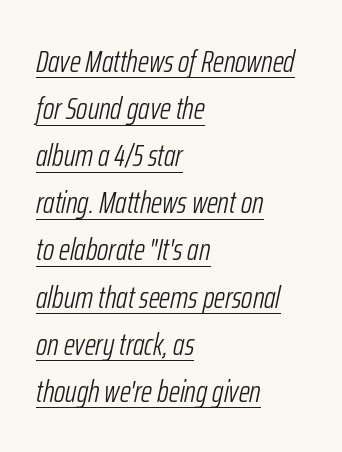
Interline gaps are of average width in this sample. Compared with typical body copy, the letter spacing here is the same. Notice how the stems are inclined rather than vertical — that's the hallmark of italics. Casual observation: everything's shoved over to the left.
